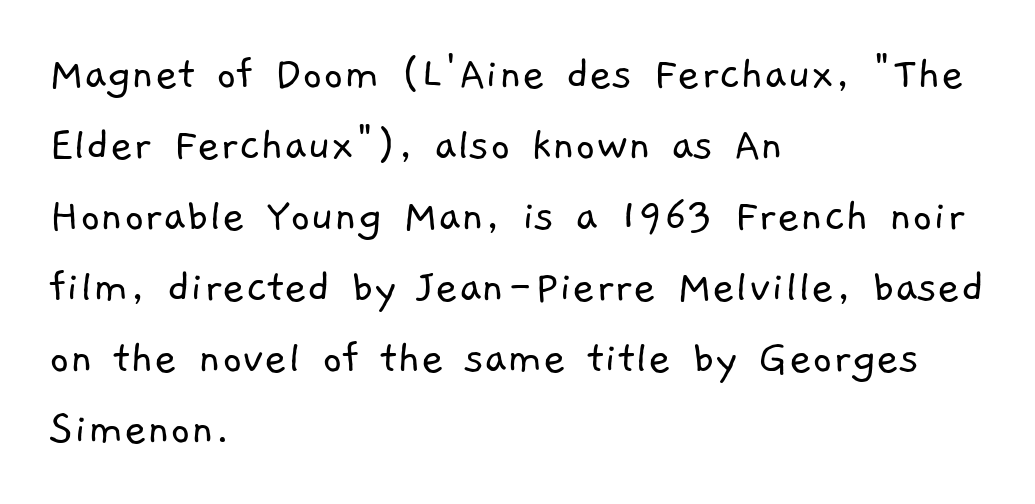
The space beneath each line is pristine and unruled. The passage shown is not bold in any degree. The lines are quadded left. Inter-character spacing is left at the font's built-in metrics. Line spacing here is normal. The face used here is proportionally spaced, like ordinary book or web type.
